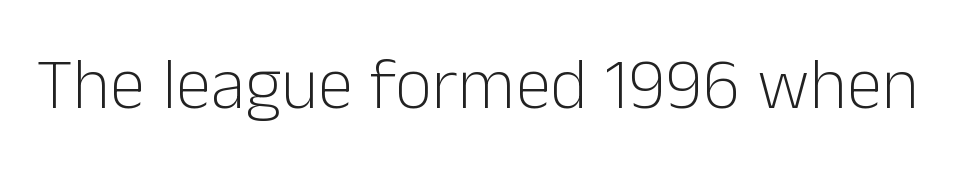
Bare-footed words on every line. Proportional: the letters do not fall into vertical columns. These lines keep a tight, regular rhythm from letter to letter. Compared with a typical body face, this is equally light or lighter still. The letters stand straight up with perfectly vertical stems.
